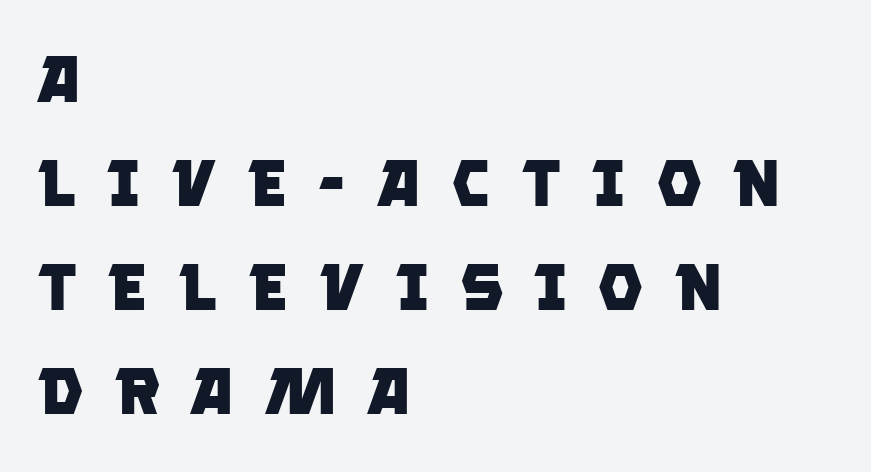
The passage shown is emphatically bold. If you drew a ruler down the left edge, every line would touch it. The line texture is sparse and dotted thanks to wide tracking. You could not count columns in this text — the font is proportionally spaced.
